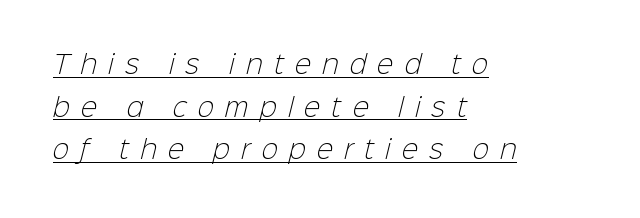
This sample is left-justified, so line endings fall wherever the words run out. The face used here appears with an underline applied. Characters follow at a spacing far wider than the type designer built in. Heft: none added — not bold.
